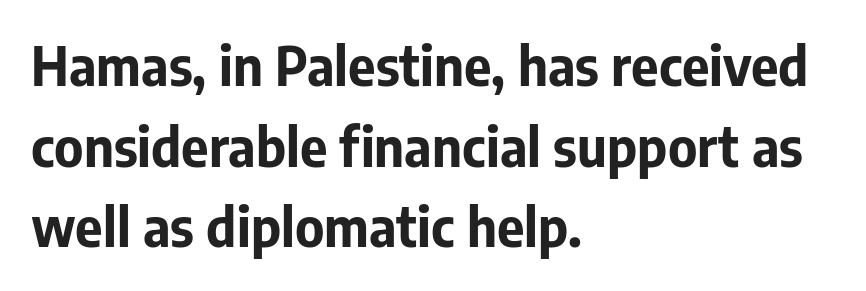
The image shows 53 px bold sans-serif type, upright; set left-aligned, normal line spacing (1.52x), normal letter spacing, not underlined; low stroke contrast and a medium x-height.
